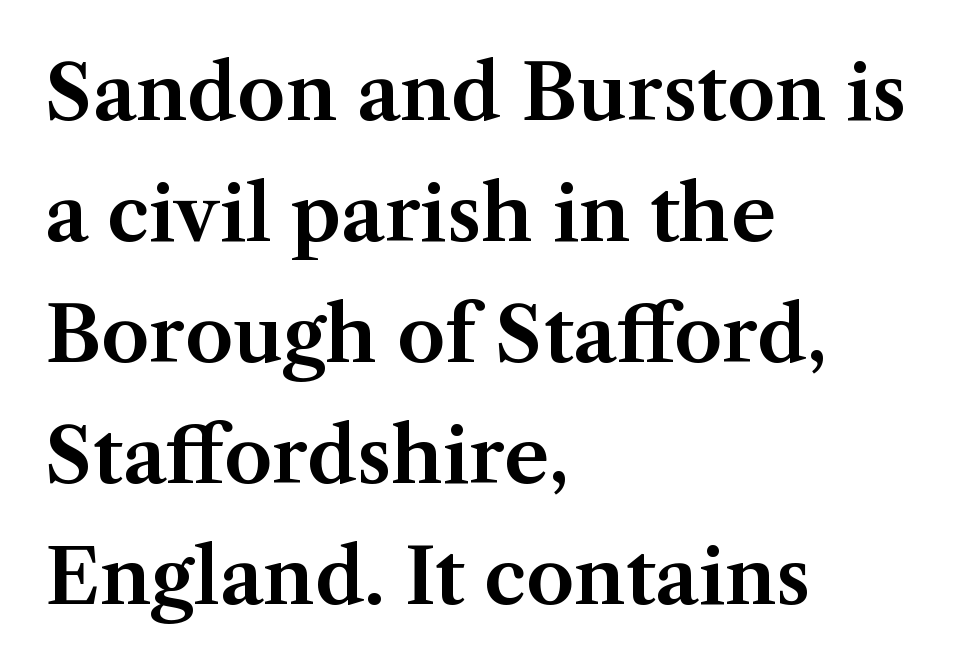
The image shows 77 px serif type, upright; set left-aligned, normal line spacing (1.57x), normal letter spacing, not underlined; medium stroke contrast and a medium x-height.
